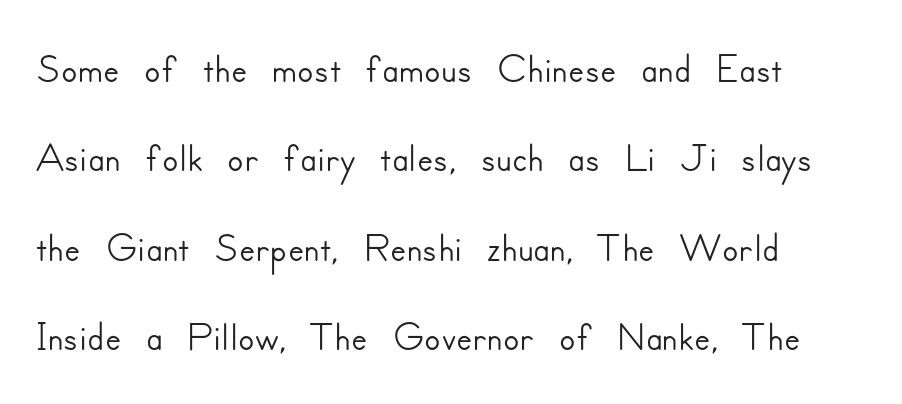
Check the space under the baseline: it is left empty. Is there any slant? The stems are plumb. Check where the strokes stop: nothing finishes them off — pure sans. The horizontal fit of the characters is conventional and even.
